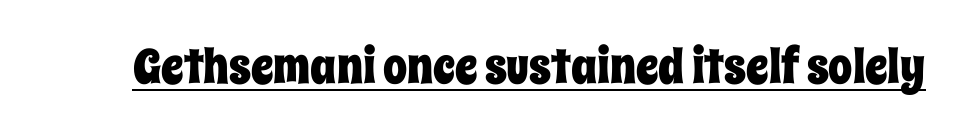
When letters stand straight like this, we call the style roman or upright. Character widths vary here, with narrow letters taking less room than wide ones. The horizontal fit of the characters is conventional and even. Check the space under the baseline: a stroke is drawn there.
